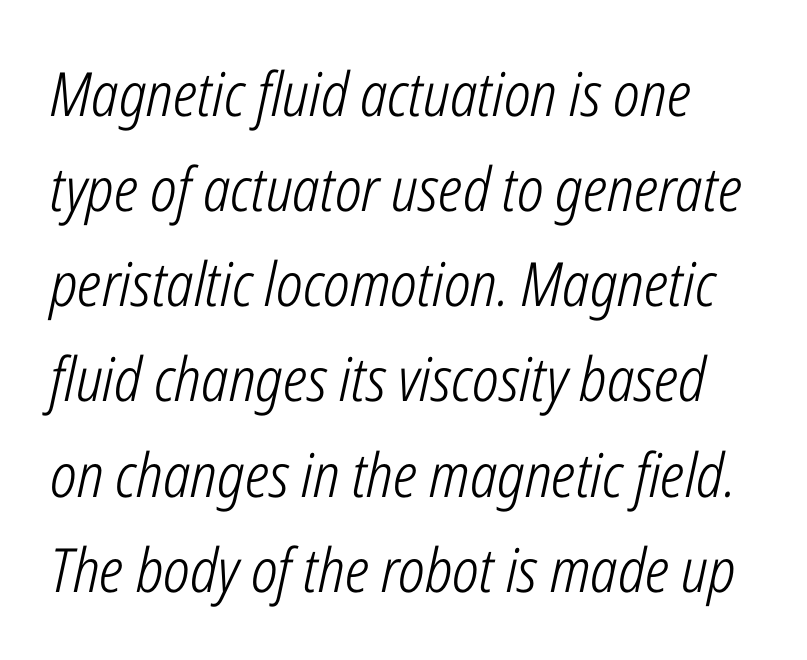
Nobody drew a line under any word here. These lines are rendered in a variable-pitch font. This is oblique type, the kind used for emphasis or titles. On a weight scale, this lands at 450 or below.
